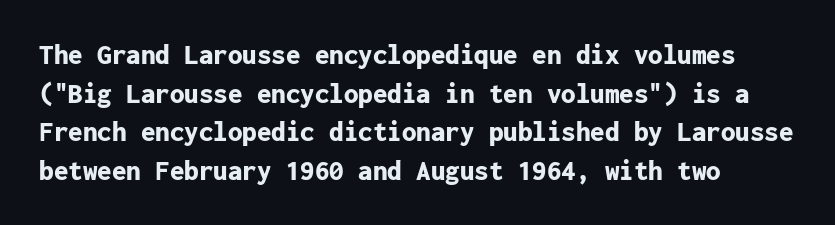
{"serif": "no", "italic": "no", "bold": "yes", "weight": "bold", "width": "normal", "stroke_contrast": "low", "x_height": "medium", "monospaced": "yes", "underline": "no", "line_spacing": "normal", "line_spacing_ratio": 1.33, "letter_spacing": "normal", "letter_spacing_em": 0.0, "glyph_px": 29}
